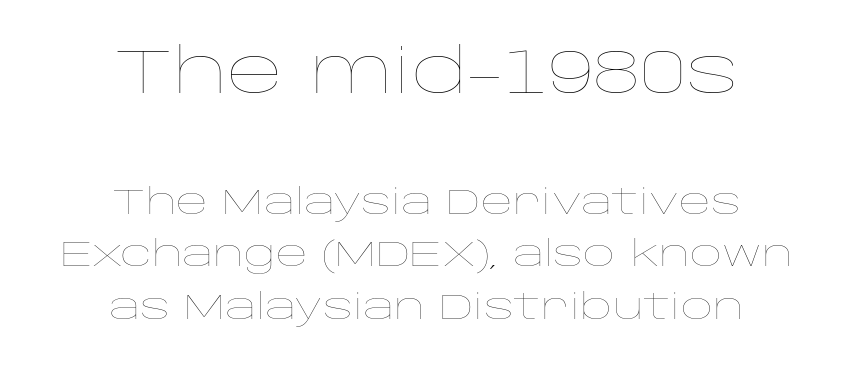
{"italic": "no", "bold": "no", "weight": "thin", "width": "wide", "stroke_contrast": "low", "x_height": "large", "monospaced": "no", "underline": "no", "align": "center", "line_spacing": "normal", "line_spacing_ratio": 1.5, "letter_spacing": "normal", "letter_spacing_em": 0.0, "larger_block": "first", "size_ratio": 1.77, "glyph_px": 62}
